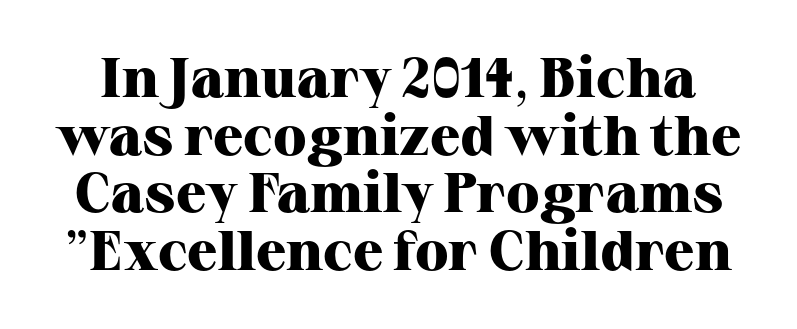
Here the designer chose a conventional face with non-uniform glyph widths. The rendering shows small feet on the letterforms — a serif design. Descender tails drop into unmarked territory. If you drew a line through each stem, it would be perfectly vertical. Each glyph is drawn with heavy, bold strokes. You could barely slide anything between these rows.
